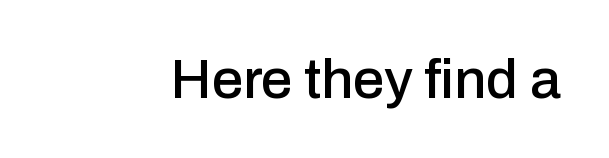
{"serif": "no", "italic": "no", "width": "normal", "stroke_contrast": "low", "x_height": "medium", "monospaced": "no", "underline": "no", "letter_spacing": "normal", "letter_spacing_em": 0.0, "glyph_px": 56}
